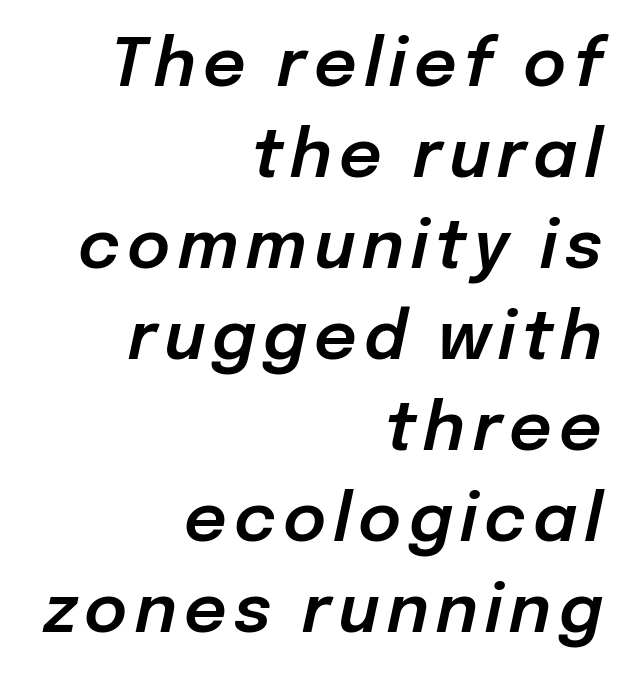
Q: Is the text italic (slanted)? A: Yes, it leans right by about 12 degrees.
Q: Is the text underlined? A: No.
Q: How is the paragraph aligned? A: Right-aligned.
Q: Is the spacing between lines tight, normal or loose? A: Normal.
Q: Width (condensed, normal, or wide)? A: Normal.
Q: Stroke contrast? A: Low.
Q: x-height? A: Medium.
Q: Monospaced? A: No.
